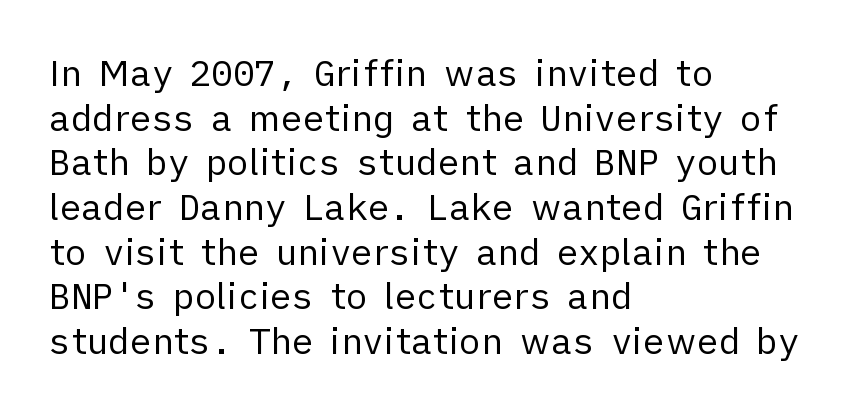
Q: Is the text bold? A: No.
Q: Is the text italic (slanted)? A: No, it is upright.
Q: Is the typeface a serif or a sans-serif typeface? A: Sans-serif.
Q: Is the text underlined? A: No.
Q: How is the paragraph aligned? A: Left-aligned.
Q: Is the spacing between letters normal or unusually wide? A: Normal.
Q: Width (condensed, normal, or wide)? A: Normal.
Q: Stroke contrast? A: Low.
Q: x-height? A: Medium.
Q: Monospaced? A: No.
